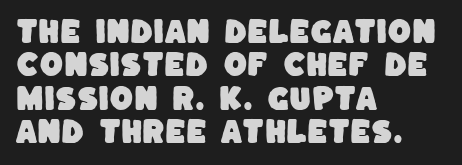
The image shows 27 px text type; set left-aligned, line spacing 1.24x, normal letter spacing, not underlined.
